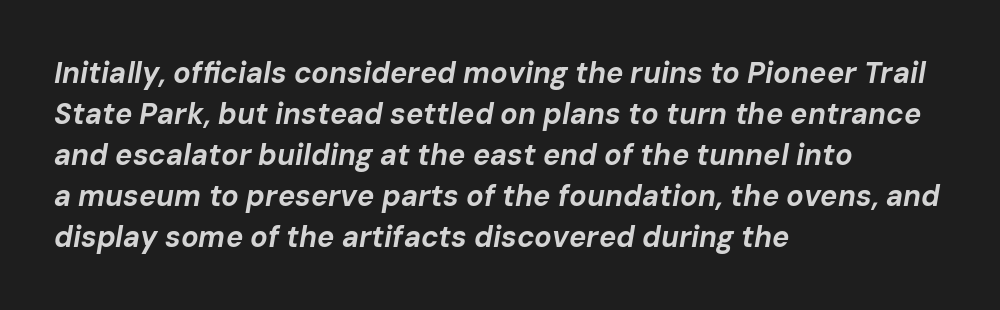
The image shows 29 px bold type, italic (leaning right); set left-aligned, normal line spacing (1.41x), normal letter spacing, not underlined; low stroke contrast and a medium x-height.
